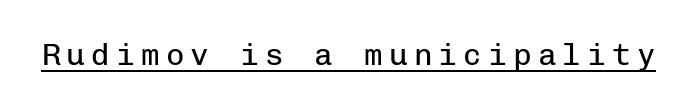
Q: Is the text bold? A: No.
Q: Is the text italic (slanted)? A: No, it is upright.
Q: Is the typeface a serif or a sans-serif typeface? A: Sans-serif.
Q: Is the text underlined? A: Yes.
Q: Is the spacing between letters normal or unusually wide? A: Unusually wide.
Q: Width (condensed, normal, or wide)? A: Normal.
Q: Stroke contrast? A: Low.
Q: x-height? A: Medium.
Q: Monospaced? A: Yes.
